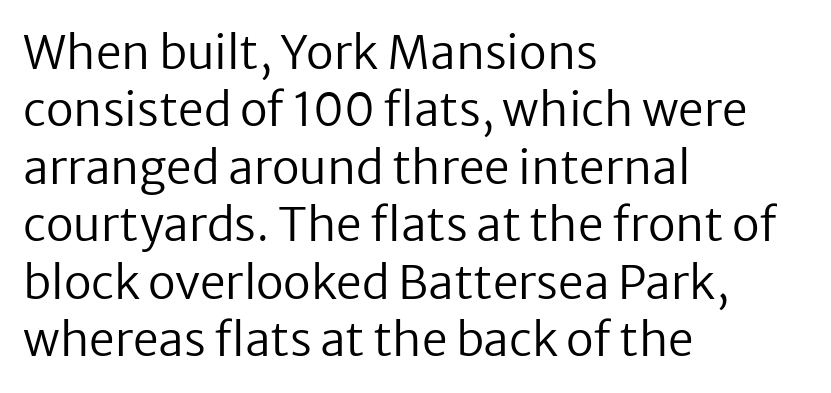
The image shows 46 px regular-weight sans-serif type, upright; set left-aligned, normal line spacing (1.25x), normal letter spacing, not underlined; low stroke contrast and a medium x-height.
